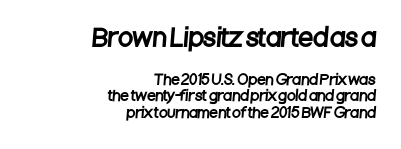
The image shows 24 px text type; set right-aligned, line spacing 1.16x, normal letter spacing, not underlined; the first (top) block is 1.71x larger.
